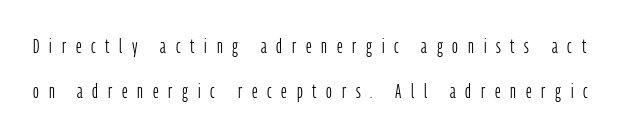
The image shows 20 px text type, upright; set loose line spacing (2.24x), unusually wide letter spacing (+0.49 em), not underlined.
